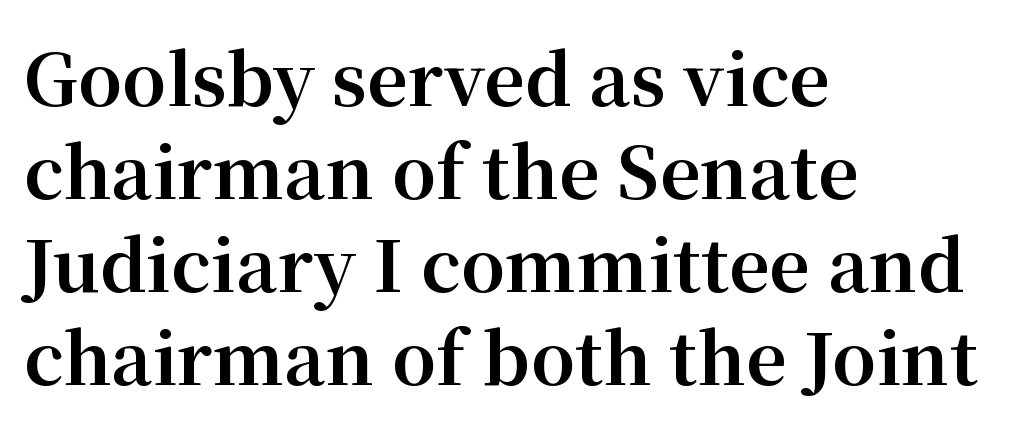
The typography opts for an upright posture over an oblique one. Reading down the block, your eye returns to a fixed left position each line. Glance below the letters and you will spot only blank space. Do the characters align in a grid? No, the font is proportional. Vertically, the passage feels balanced, rows spaced as you'd expect. Heft: maximum for text — a bold.
